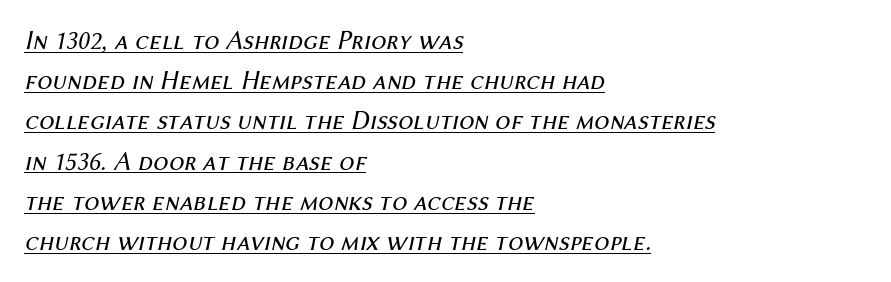
{"italic": "yes", "lean": "right", "slant_degrees": 12, "bold": "no", "underline": "yes", "align": "left", "line_spacing": "normal", "line_spacing_ratio": 1.49, "letter_spacing": "normal", "letter_spacing_em": 0.0, "glyph_px": 27}
